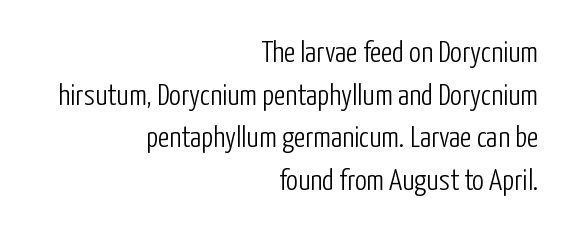
{"serif": "no", "italic": "no", "bold": "no", "weight": "light", "width": "condensed", "stroke_contrast": "low", "x_height": "medium", "monospaced": "no", "underline": "no", "align": "right", "line_spacing": "normal", "line_spacing_ratio": 1.42, "letter_spacing": "normal", "letter_spacing_em": 0.0, "glyph_px": 30}
